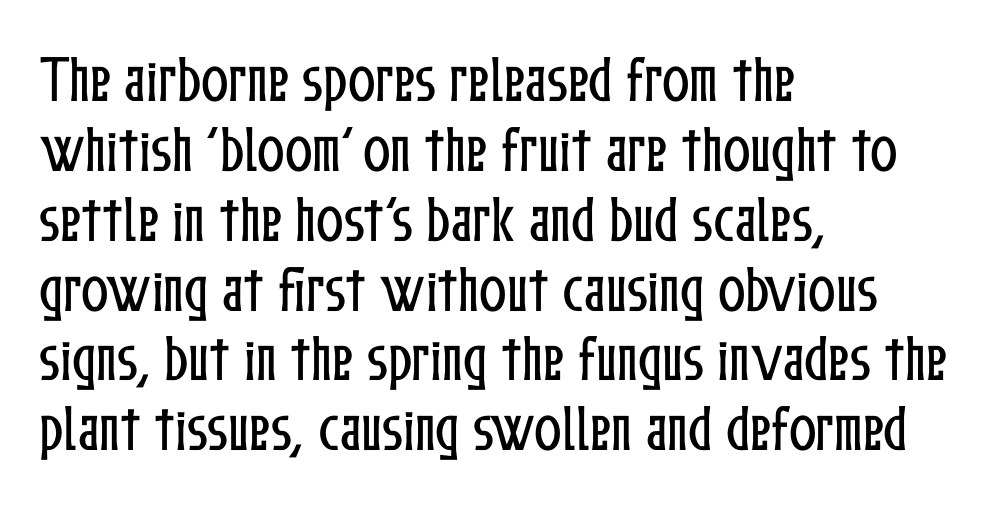
{"italic": "no", "width": "condensed", "stroke_contrast": "low", "x_height": "medium", "monospaced": "no", "underline": "no", "align": "left", "line_spacing": "normal", "line_spacing_ratio": 1.37, "letter_spacing": "normal", "letter_spacing_em": 0.0, "glyph_px": 51}
